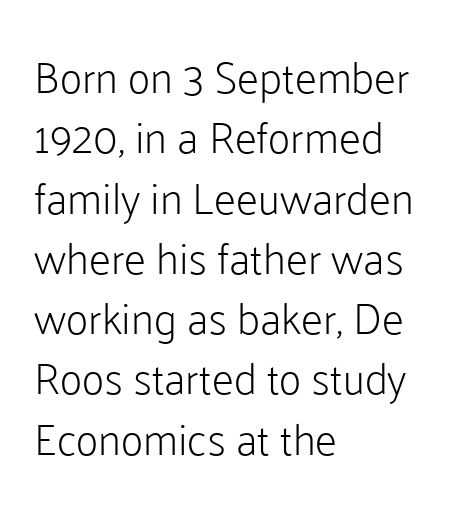
{"serif": "no", "italic": "no", "bold": "no", "weight": "light", "width": "normal", "stroke_contrast": "low", "x_height": "medium", "monospaced": "no", "underline": "no", "align": "left", "line_spacing": "normal", "line_spacing_ratio": 1.37, "letter_spacing": "normal", "letter_spacing_em": 0.0, "glyph_px": 44}
